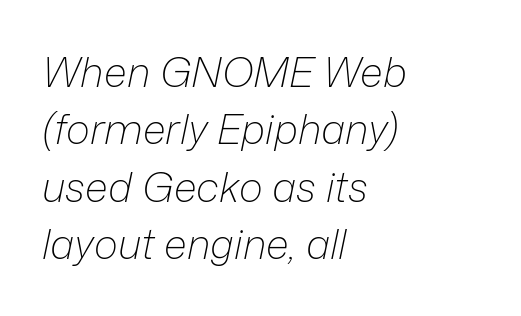
These lines are rendered in a variable-pitch font. The type is set solid horizontally, with unmodified tracking. How would I describe the line gaps? Plain and ordinary. Every character sits at an angle, as italics do.
